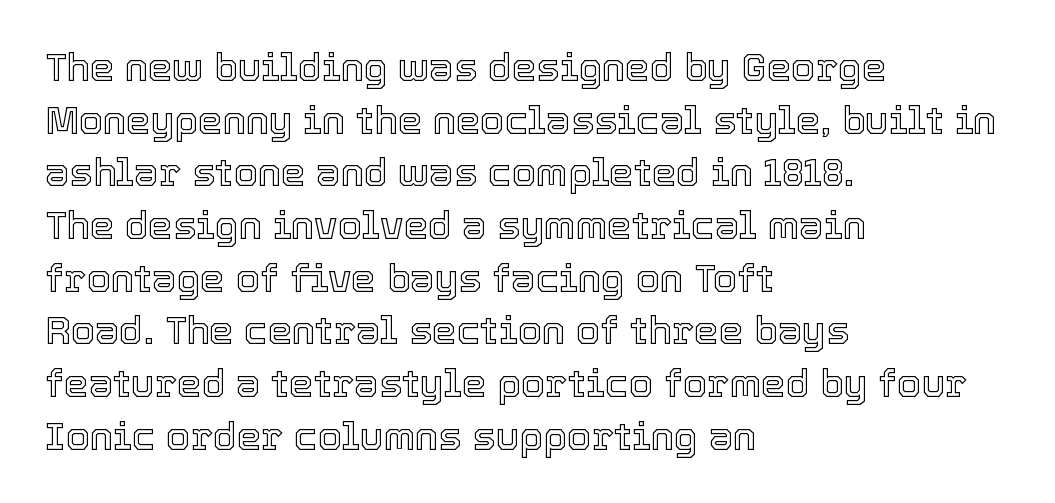
Between one letter and the next there's only the usual sliver of space. The axis of the letterforms is exactly vertical. Rows of type keep a routine distance in the vertical direction. A classic flush-left, rag-right setting is used for this passage. This rendering features lettering with no underline.
